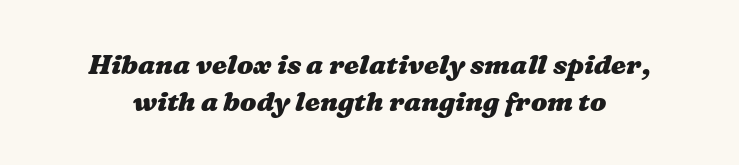
Vertical spacing — default. The words here are not underlined. Caption: standard tracking, unaltered. The passage shown is emphatically bold.
